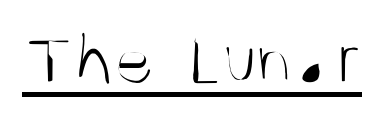
Stroke terminals: plain, sans-serif. These characters rest on top of a visible drawn line. You can tell it's not italic because the verticals are truly vertical. Compared with typical body copy, the letter spacing here is the same. The face looks like a standard text weight, possibly lighter. Here the designer chose a conventional face with non-uniform glyph widths.
